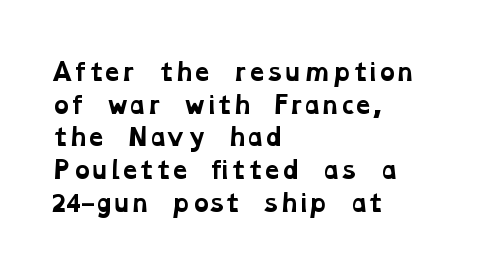
Q: Is the text bold? A: Yes.
Q: Is the text underlined? A: No.
Q: How is the paragraph aligned? A: Left-aligned.
Q: Is the spacing between letters normal or unusually wide? A: Normal.
Q: Is the spacing between lines tight, normal or loose? A: Normal.
